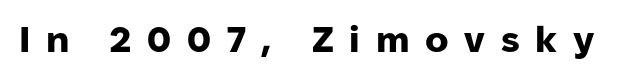
The image shows 36 px heavy sans-serif type, upright; set unusually wide letter spacing (+0.44 em), not underlined; low stroke contrast and a medium x-height.
